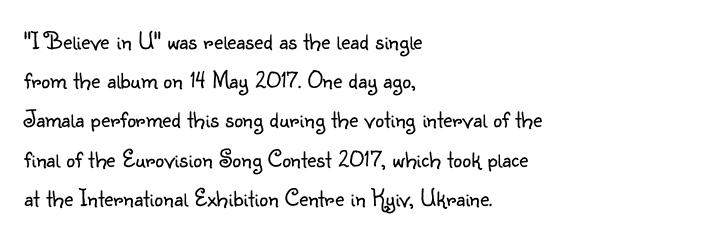
{"italic": "no", "bold": "no", "underline": "no", "align": "left", "line_spacing": "normal", "line_spacing_ratio": 1.57, "letter_spacing": "normal", "letter_spacing_em": 0.0, "glyph_px": 25}
